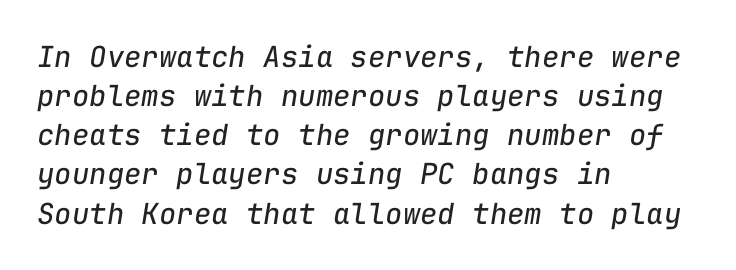
This rendering features lettering with no underline. This block has exactly the height ordinary leading produces. Line beginnings align vertically; line endings do not. The lettering tilts uniformly, giving the passage an italic look. Is the type heavy? It reads as light-to-regular instead. The letterforms sit shoulder to shoulder at normal distance.
